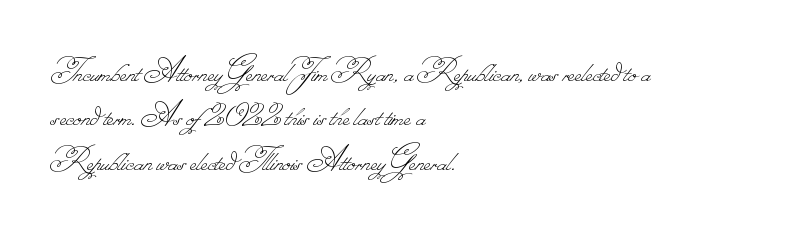
Q: Is the text bold? A: No.
Q: Is the text underlined? A: No.
Q: How is the paragraph aligned? A: Left-aligned.
Q: Is the spacing between letters normal or unusually wide? A: Normal.
Q: Width (condensed, normal, or wide)? A: Normal.
Q: Stroke contrast? A: Low.
Q: Monospaced? A: No.
